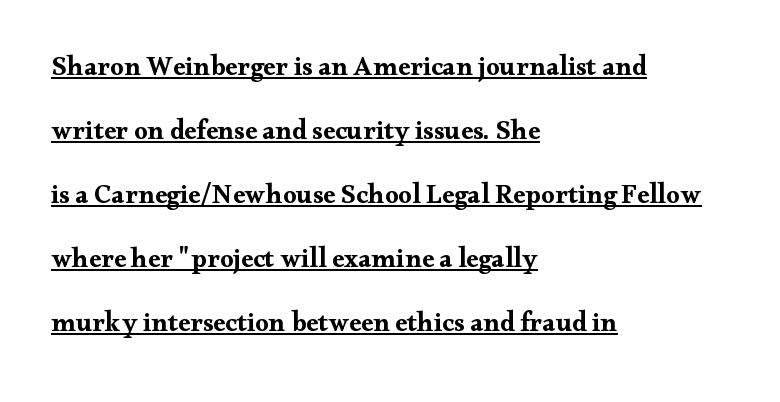
Q: Is the text bold? A: Yes.
Q: Is the text italic (slanted)? A: No, it is upright.
Q: Is the text underlined? A: Yes.
Q: How is the paragraph aligned? A: Left-aligned.
Q: Is the spacing between letters normal or unusually wide? A: Normal.
Q: Is the spacing between lines tight, normal or loose? A: Loose.
